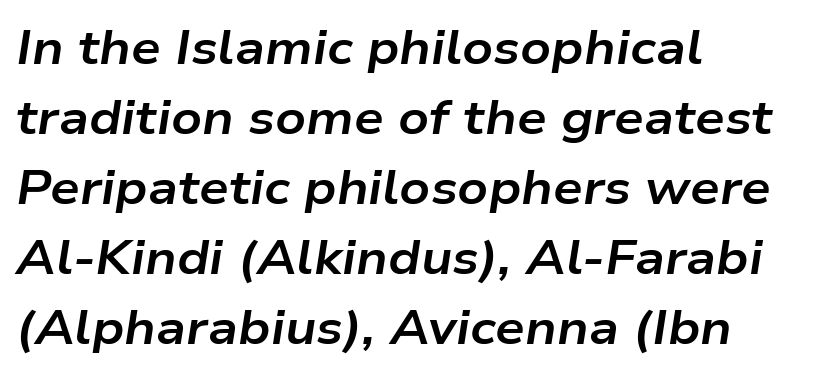
Q: Is the text bold? A: Yes.
Q: Is the text italic (slanted)? A: Yes, it leans right by about 9 degrees.
Q: Is the text underlined? A: No.
Q: How is the paragraph aligned? A: Left-aligned.
Q: Is the spacing between letters normal or unusually wide? A: Normal.
Q: Is the spacing between lines tight, normal or loose? A: Normal.
Q: Width (condensed, normal, or wide)? A: Wide.
Q: Stroke contrast? A: Low.
Q: x-height? A: Medium.
Q: Monospaced? A: No.
